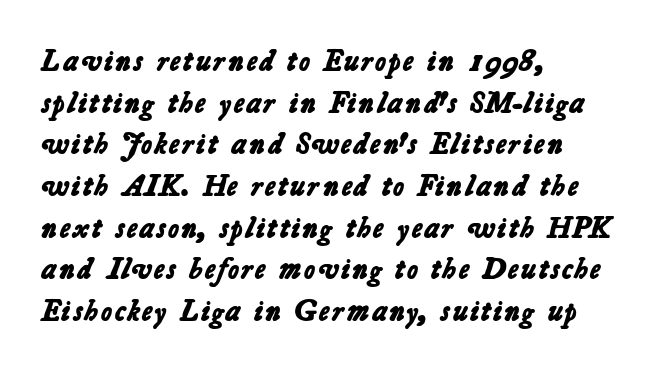
{"serif": "no", "bold": "yes", "weight": "bold", "width": "normal", "stroke_contrast": "low", "x_height": "medium", "monospaced": "no", "underline": "no", "align": "left", "line_spacing": "normal", "line_spacing_ratio": 1.39, "letter_spacing": "normal", "letter_spacing_em": 0.0, "glyph_px": 30}
